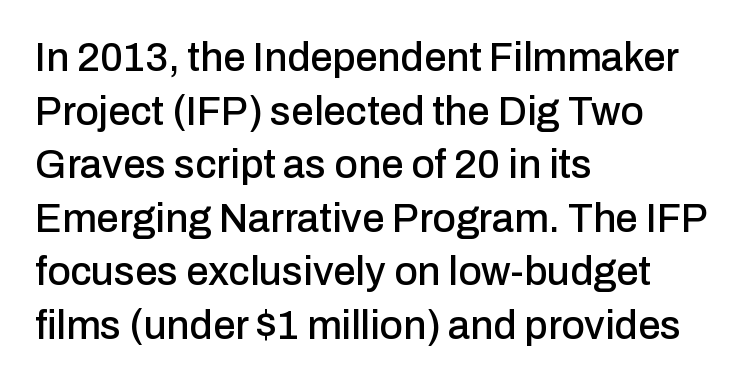
Q: Is the text italic (slanted)? A: No, it is upright.
Q: Is the typeface a serif or a sans-serif typeface? A: Sans-serif.
Q: Is the text underlined? A: No.
Q: How is the paragraph aligned? A: Left-aligned.
Q: Is the spacing between letters normal or unusually wide? A: Normal.
Q: Is the spacing between lines tight, normal or loose? A: Normal.
Q: Width (condensed, normal, or wide)? A: Normal.
Q: Stroke contrast? A: Low.
Q: x-height? A: Medium.
Q: Monospaced? A: No.
